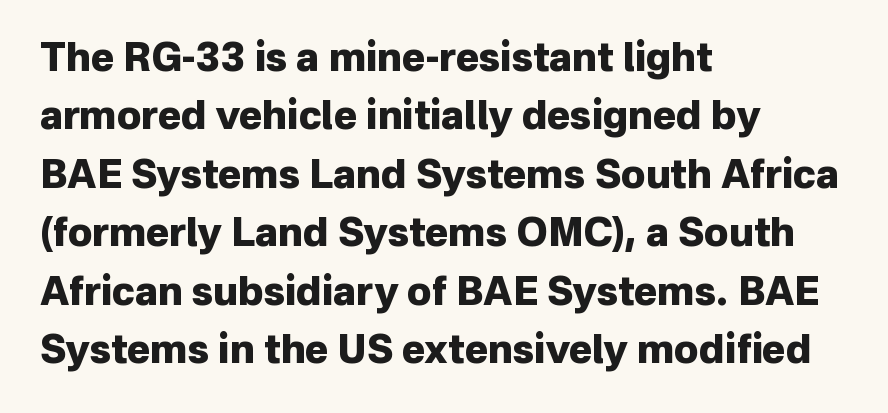
Q: Is the text bold? A: Yes.
Q: Is the text italic (slanted)? A: No, it is upright.
Q: Is the typeface a serif or a sans-serif typeface? A: Sans-serif.
Q: Is the text underlined? A: No.
Q: How is the paragraph aligned? A: Left-aligned.
Q: Is the spacing between letters normal or unusually wide? A: Normal.
Q: Is the spacing between lines tight, normal or loose? A: Normal.
Q: Width (condensed, normal, or wide)? A: Normal.
Q: Stroke contrast? A: Low.
Q: x-height? A: Medium.
Q: Monospaced? A: No.
